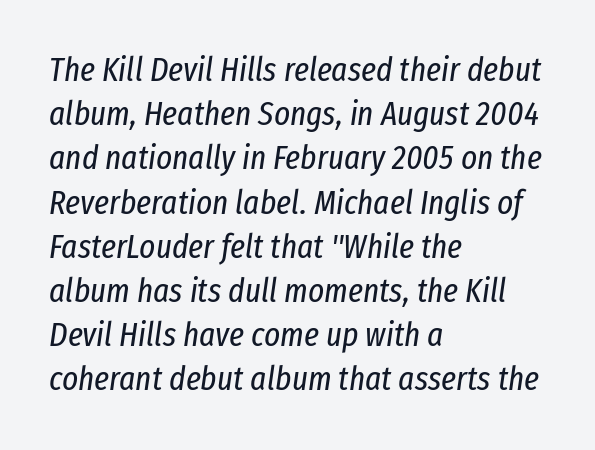
The image shows 34 px regular-weight, condensed type, italic (leaning right); set left-aligned, normal line spacing (1.3x), normal letter spacing, not underlined; low stroke contrast and a medium x-height.
